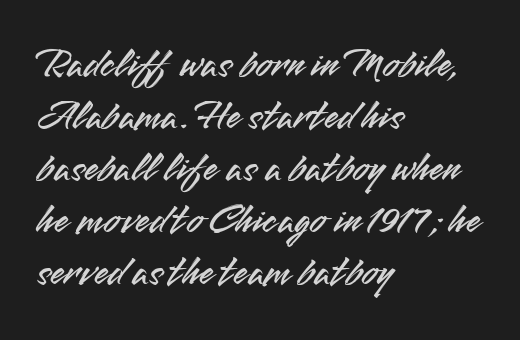
Every row of glyphs begins at an identical x-position on the left. A sans-serif font was chosen for this passage. Default kerning and tracking; the words read as compact shapes. Looks like regular typesetting: each glyph gets only the width it needs. Decoration check: the copy has no underline.
